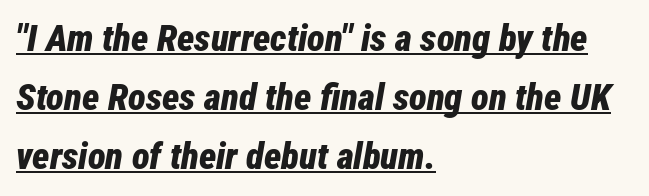
Q: Is the text bold? A: Yes.
Q: Is the text italic (slanted)? A: Yes, it leans right by about 12 degrees.
Q: Is the text underlined? A: Yes.
Q: How is the paragraph aligned? A: Left-aligned.
Q: Is the spacing between letters normal or unusually wide? A: Normal.
Q: Is the spacing between lines tight, normal or loose? A: Normal.
Q: Width (condensed, normal, or wide)? A: Condensed.
Q: Stroke contrast? A: Low.
Q: x-height? A: Medium.
Q: Monospaced? A: No.
